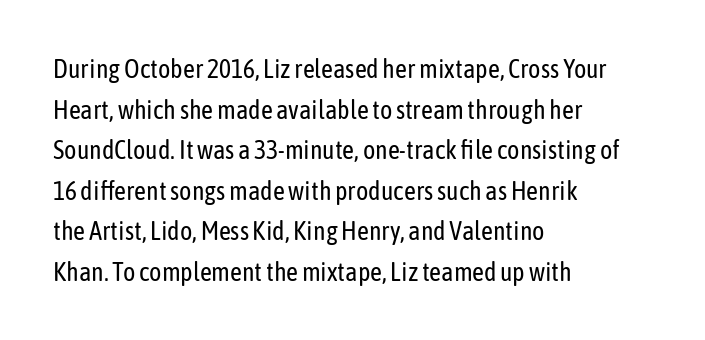
{"italic": "no", "bold": "no", "underline": "no", "align": "left", "line_spacing": "normal", "line_spacing_ratio": 1.56, "letter_spacing": "normal", "letter_spacing_em": 0.0, "glyph_px": 26}
